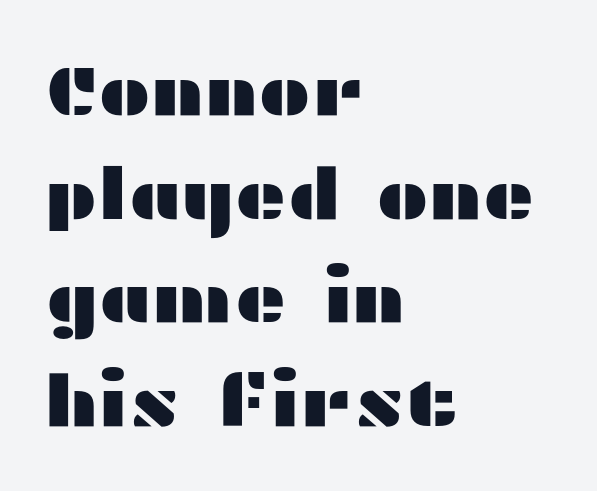
Q: Is the text italic (slanted)? A: No, it is upright.
Q: Is the typeface a serif or a sans-serif typeface? A: Sans-serif.
Q: Is the text underlined? A: No.
Q: How is the paragraph aligned? A: Left-aligned.
Q: Is the spacing between letters normal or unusually wide? A: Normal.
Q: Is the spacing between lines tight, normal or loose? A: Normal.
Q: Width (condensed, normal, or wide)? A: Wide.
Q: Stroke contrast? A: Medium.
Q: x-height? A: Medium.
Q: Monospaced? A: No.
